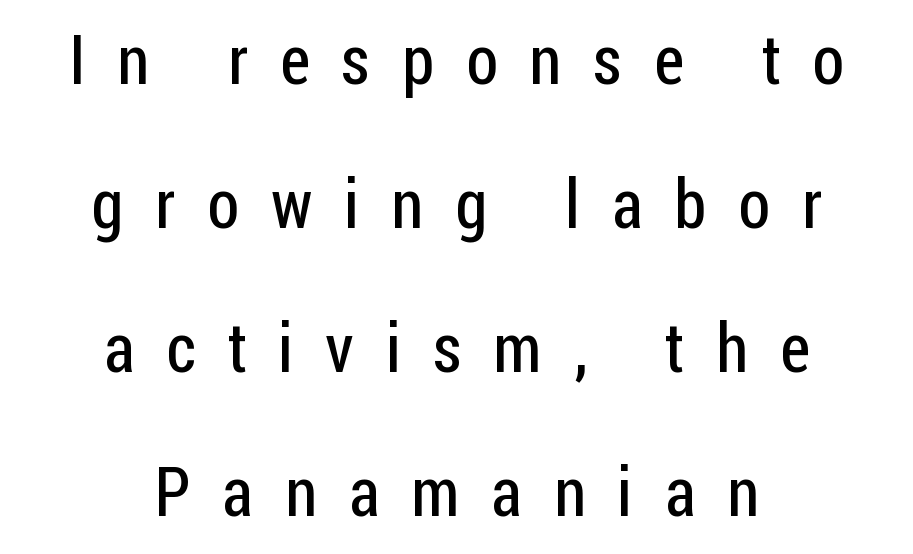
{"serif": "no", "italic": "no", "bold": "no", "weight": "regular", "width": "condensed", "stroke_contrast": "low", "x_height": "medium", "monospaced": "no", "underline": "no", "align": "center", "line_spacing": "loose", "line_spacing_ratio": 2.12, "letter_spacing": "wide", "letter_spacing_em": 0.47, "glyph_px": 68}
